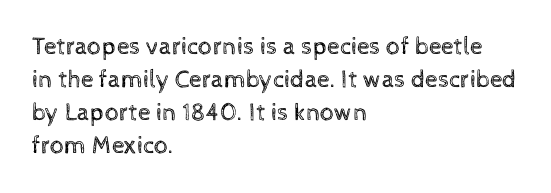
The setting favours the left margin, as ordinary paragraphs usually do. The letters stand upright; this is a roman face. Does the leading feel generous? No, just average. The passage shown has conventional tracking throughout. Each stroke keeps to a modest, everyday thickness or less.
